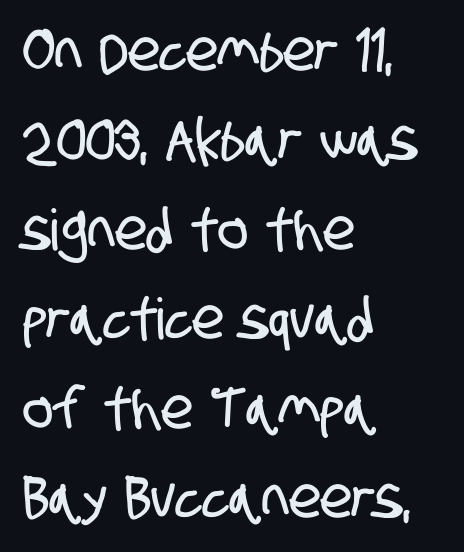
{"serif": "no", "width": "condensed", "stroke_contrast": "low", "x_height": "large", "monospaced": "no", "underline": "no", "align": "left", "line_spacing": "normal", "line_spacing_ratio": 1.57, "letter_spacing": "normal", "letter_spacing_em": 0.0, "glyph_px": 57}
